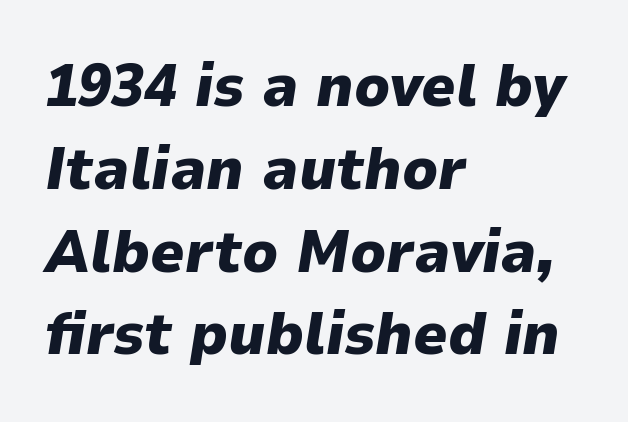
{"italic": "yes", "lean": "right", "slant_degrees": 9, "bold": "yes", "weight": "heavy", "width": "normal", "stroke_contrast": "low", "x_height": "medium", "monospaced": "no", "underline": "no", "align": "left", "line_spacing": "normal", "line_spacing_ratio": 1.38, "letter_spacing": "normal", "letter_spacing_em": 0.0, "glyph_px": 60}
